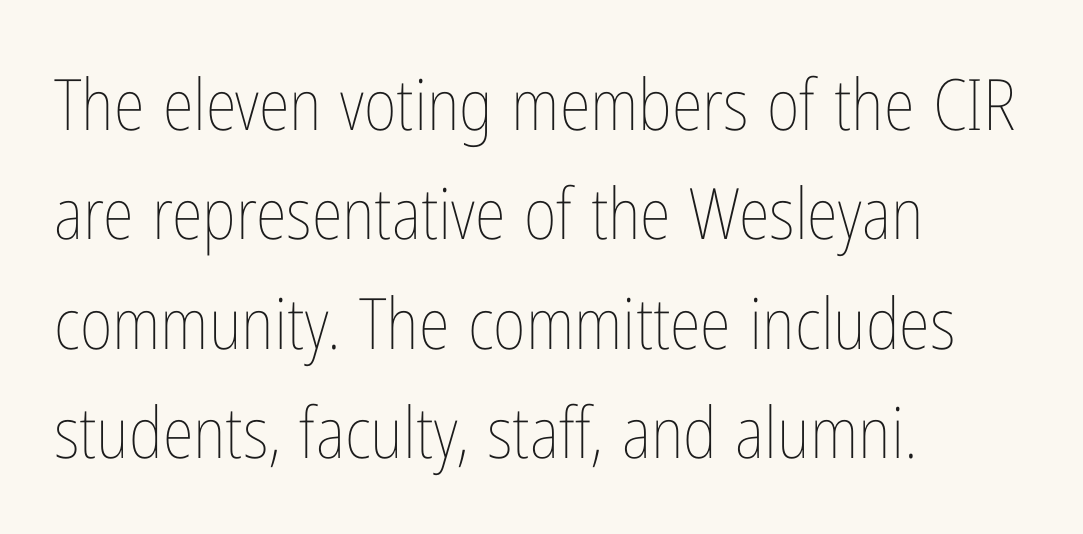
The image shows 71 px thin, condensed type, upright; set left-aligned, normal line spacing (1.54x), normal letter spacing, not underlined; low stroke contrast and a medium x-height.
